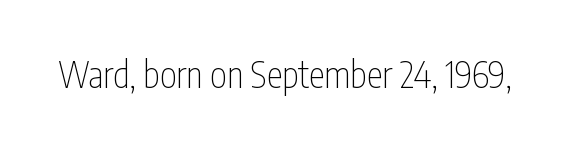
The image shows 36 px thin, condensed sans-serif type, upright; set normal letter spacing, not underlined; low stroke contrast and a medium x-height.
